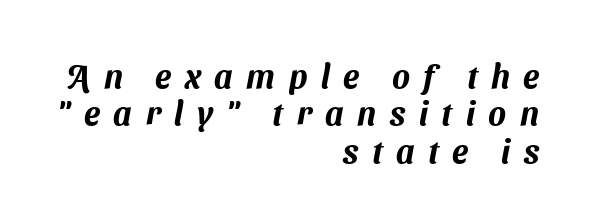
Q: Is the typeface a serif or a sans-serif typeface? A: Sans-serif.
Q: Is the text underlined? A: No.
Q: How is the paragraph aligned? A: Right-aligned.
Q: Is the spacing between letters normal or unusually wide? A: Unusually wide.
Q: Is the spacing between lines tight, normal or loose? A: Tight.
Q: Width (condensed, normal, or wide)? A: Normal.
Q: Stroke contrast? A: Medium.
Q: x-height? A: Medium.
Q: Monospaced? A: No.
